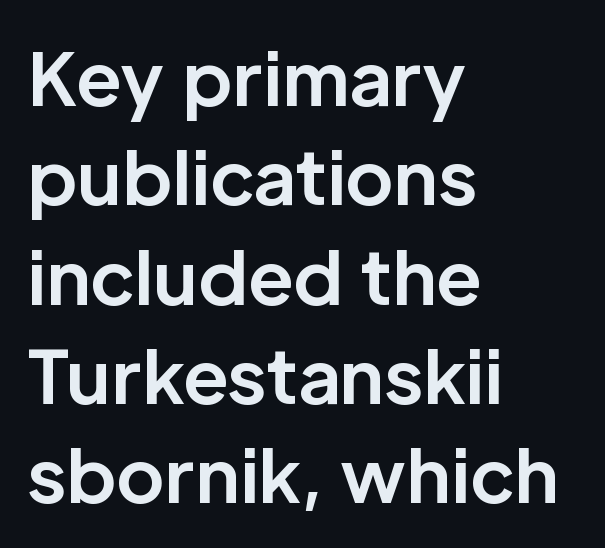
The image shows 73 px bold sans-serif type, upright; set left-aligned, normal line spacing (1.36x), normal letter spacing, not underlined; low stroke contrast and a medium x-height.
